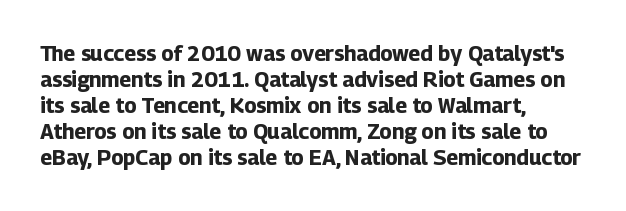
Q: Is the text bold? A: Yes.
Q: Is the text italic (slanted)? A: No, it is upright.
Q: Is the text underlined? A: No.
Q: How is the paragraph aligned? A: Left-aligned.
Q: Is the spacing between letters normal or unusually wide? A: Normal.
